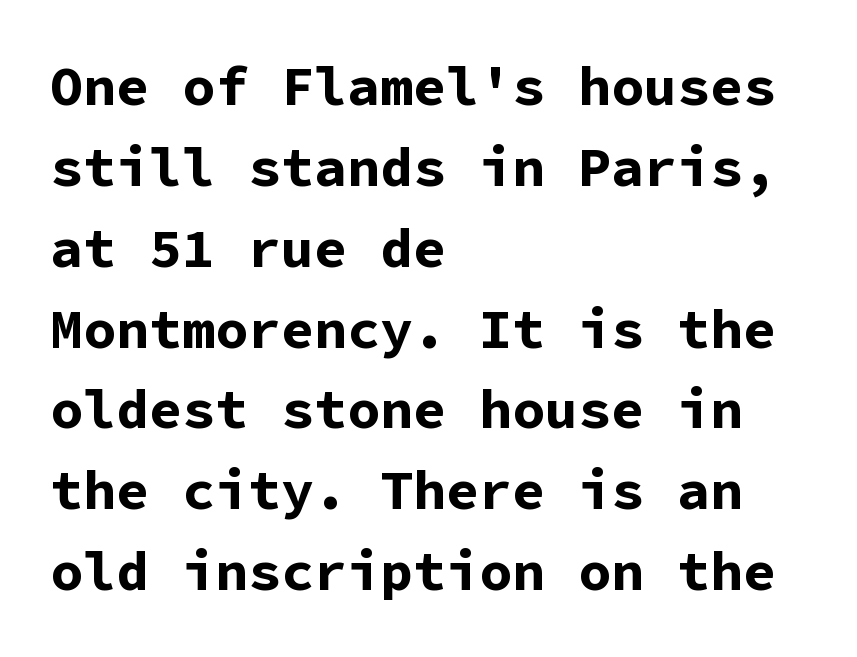
The image shows 55 px bold sans-serif type, upright, monospaced; set left-aligned, normal line spacing (1.47x), normal letter spacing, not underlined; low stroke contrast and a medium x-height.
